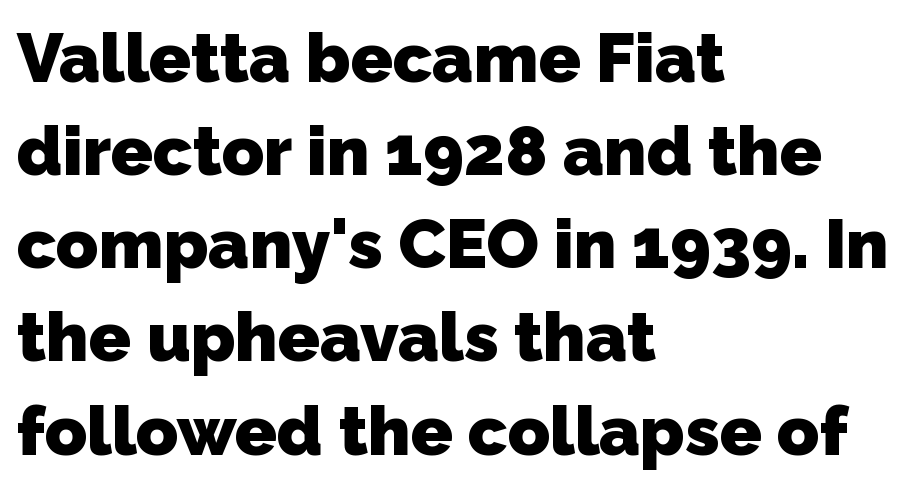
{"serif": "no", "bold": "yes", "weight": "heavy", "width": "normal", "stroke_contrast": "low", "x_height": "medium", "monospaced": "no", "underline": "no", "align": "left", "line_spacing": "normal", "line_spacing_ratio": 1.35, "letter_spacing": "normal", "letter_spacing_em": 0.0, "glyph_px": 69}
